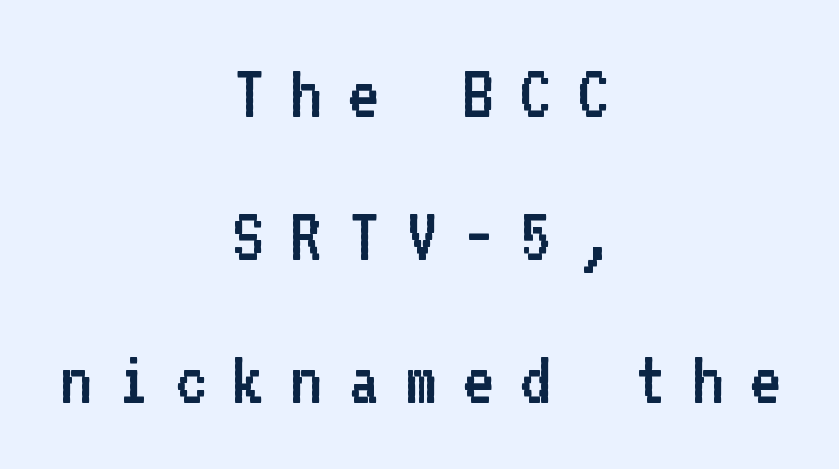
Q: Is the text bold? A: No.
Q: Is the text italic (slanted)? A: No, it is upright.
Q: Is the typeface a serif or a sans-serif typeface? A: Sans-serif.
Q: Is the text underlined? A: No.
Q: How is the paragraph aligned? A: Centered.
Q: Is the spacing between letters normal or unusually wide? A: Unusually wide.
Q: Width (condensed, normal, or wide)? A: Normal.
Q: Stroke contrast? A: Low.
Q: x-height? A: Medium.
Q: Monospaced? A: Yes.
